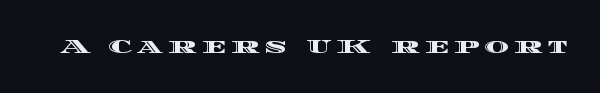
The image shows 21 px text type, upright; set unusually wide letter spacing (+0.23 em), not underlined.
